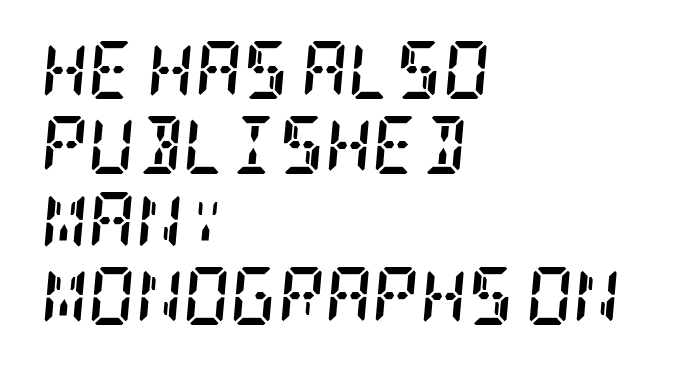
{"serif": "yes", "italic": "yes", "lean": "right", "slant_degrees": 5, "bold": "yes", "weight": "semibold", "width": "condensed", "stroke_contrast": "low", "x_height": "large", "underline": "no", "align": "left", "line_spacing": "normal", "line_spacing_ratio": 1.3, "letter_spacing": "normal", "letter_spacing_em": 0.0, "glyph_px": 58}
